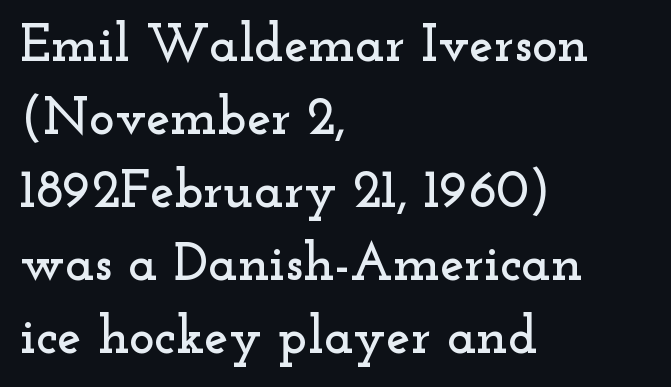
{"serif": "yes", "italic": "no", "width": "wide", "stroke_contrast": "low", "x_height": "small", "monospaced": "no", "underline": "no", "align": "left", "line_spacing": "normal", "line_spacing_ratio": 1.35, "letter_spacing": "normal", "letter_spacing_em": 0.0, "glyph_px": 54}
